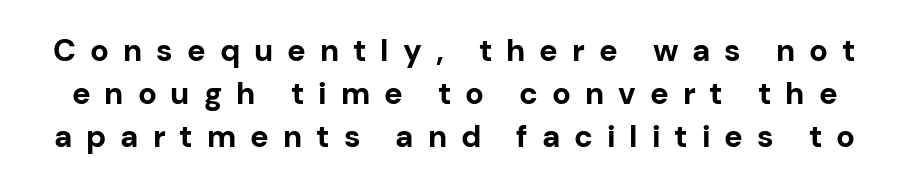
The image shows 31 px bold sans-serif type, upright; set normal line spacing (1.38x), unusually wide letter spacing (+0.45 em), not underlined; low stroke contrast and a medium x-height.
